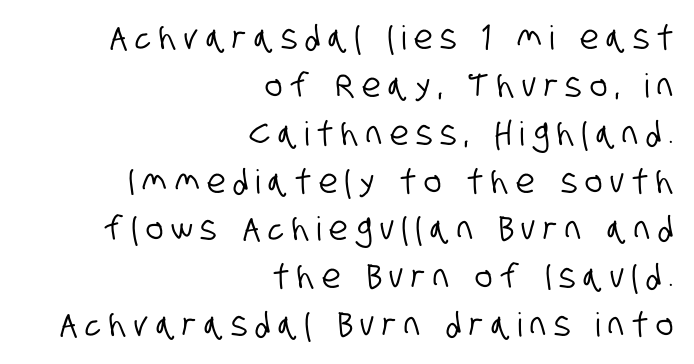
{"serif": "no", "width": "condensed", "stroke_contrast": "low", "x_height": "large", "monospaced": "no", "underline": "no", "align": "right", "line_spacing": "normal", "line_spacing_ratio": 1.45, "letter_spacing": "wide", "letter_spacing_em": 0.24, "glyph_px": 33}
